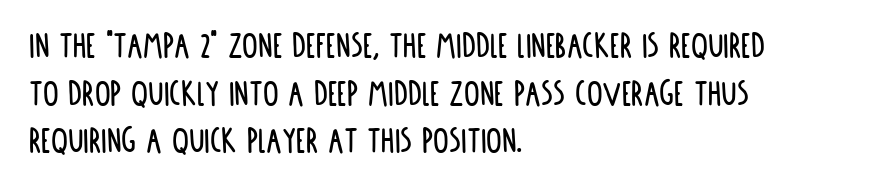
Q: Is the text italic (slanted)? A: No, it is upright.
Q: Is the typeface a serif or a sans-serif typeface? A: Sans-serif.
Q: Is the text underlined? A: No.
Q: How is the paragraph aligned? A: Left-aligned.
Q: Is the spacing between letters normal or unusually wide? A: Normal.
Q: Width (condensed, normal, or wide)? A: Condensed.
Q: Stroke contrast? A: Low.
Q: x-height? A: Large.
Q: Monospaced? A: No.
